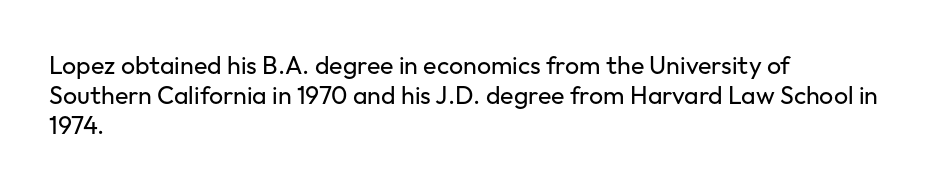
The image shows 25 px text type, upright; set left-aligned, line spacing 1.21x, normal letter spacing, not underlined.
